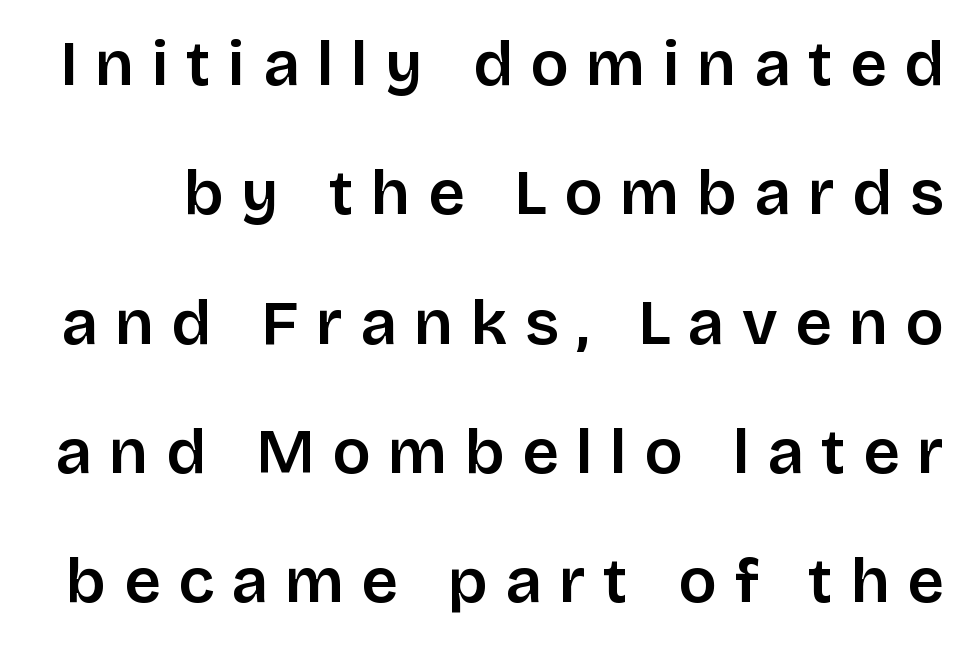
Q: Is the text bold? A: Semi-bold.
Q: Is the text italic (slanted)? A: No, it is upright.
Q: Is the typeface a serif or a sans-serif typeface? A: Sans-serif.
Q: Is the text underlined? A: No.
Q: Is the spacing between letters normal or unusually wide? A: Unusually wide.
Q: Is the spacing between lines tight, normal or loose? A: Loose.
Q: Width (condensed, normal, or wide)? A: Normal.
Q: Stroke contrast? A: Low.
Q: x-height? A: Large.
Q: Monospaced? A: No.
